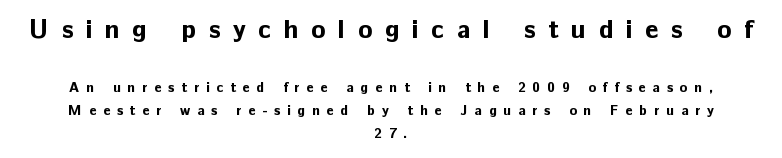
The image shows 26 px bold type, upright; set centered, normal line spacing (1.63x), unusually wide letter spacing (+0.49 em), not underlined; the first (top) block is 1.86x larger.
